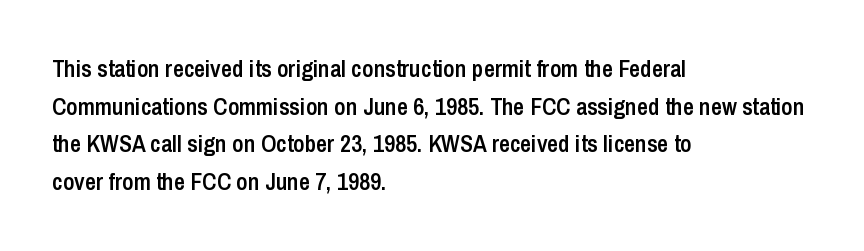
The image shows 24 px text type, upright; set left-aligned, normal line spacing (1.57x), normal letter spacing, not underlined.
